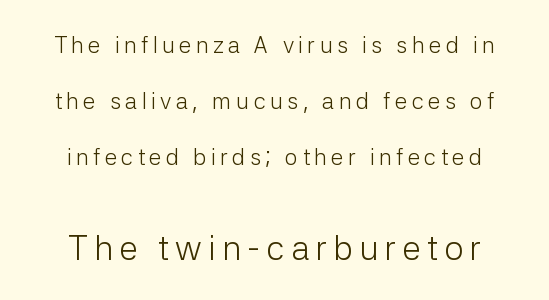
{"serif": "no", "italic": "no", "bold": "no", "weight": "light", "width": "normal", "stroke_contrast": "low", "x_height": "medium", "monospaced": "no", "underline": "no", "line_spacing": "loose", "line_spacing_ratio": 2.44, "larger_block": "second", "size_ratio": 1.48, "glyph_px": 34}
